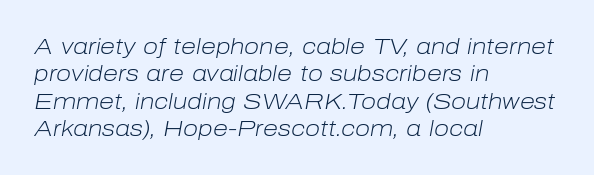
The image shows 22 px text type, italic (leaning right); set left-aligned, line spacing 1.24x, normal letter spacing, not underlined.
